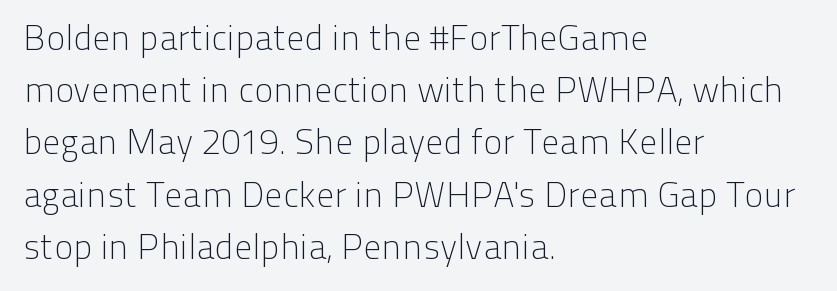
The passage shown is typed in a proportional face where columns would drift. A typesetter would call this leading conventional body-copy spacing. When letters stand straight like this, we call the style roman or upright. Decoration check: the copy has no underline.
